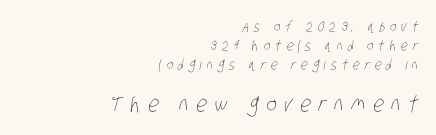
The rendering uses a moderate line-height, typical for paragraphs. Is this a heavy cut? Hardly; it is regular or lighter. Just letters on the line, the space beneath them empty. Horizontal alignment here is rightward, an uncommon choice for prose. The later block is typeset at a bigger size than the earlier block. Look at the tracking — it's clearly loosened, letters drifting apart.
